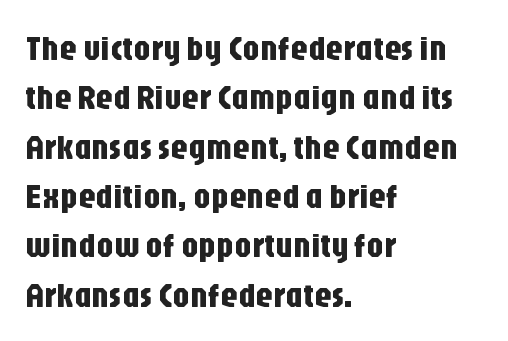
Q: Is the text italic (slanted)? A: No, it is upright.
Q: Is the typeface a serif or a sans-serif typeface? A: Sans-serif.
Q: Is the text underlined? A: No.
Q: How is the paragraph aligned? A: Left-aligned.
Q: Is the spacing between letters normal or unusually wide? A: Normal.
Q: Is the spacing between lines tight, normal or loose? A: Normal.
Q: Width (condensed, normal, or wide)? A: Condensed.
Q: Stroke contrast? A: Low.
Q: x-height? A: Large.
Q: Monospaced? A: No.
